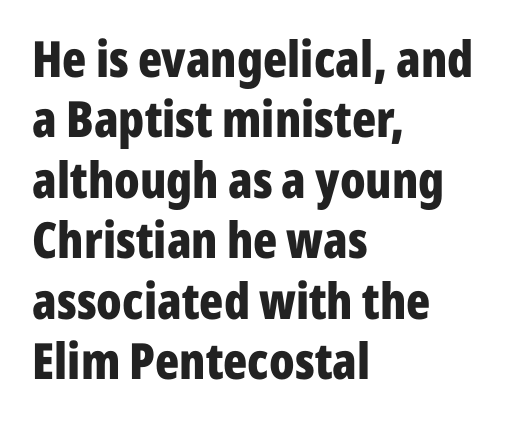
Layout note: lines flush left. Glance below the letters and you will spot only blank space. Notice how the stems are strictly vertical — no italics here. The rendering uses natural spacing where letterforms have individual widths. The letters sit at their default tracking, neither squeezed nor spread. Stroke terminals: plain, sans-serif.
